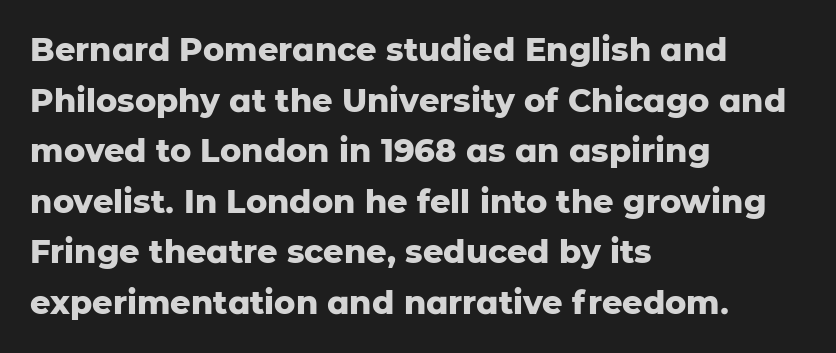
Q: Is the text bold? A: Yes.
Q: Is the text italic (slanted)? A: No, it is upright.
Q: Is the typeface a serif or a sans-serif typeface? A: Sans-serif.
Q: Is the text underlined? A: No.
Q: How is the paragraph aligned? A: Left-aligned.
Q: Is the spacing between letters normal or unusually wide? A: Normal.
Q: Is the spacing between lines tight, normal or loose? A: Normal.
Q: Width (condensed, normal, or wide)? A: Normal.
Q: Stroke contrast? A: Low.
Q: x-height? A: Medium.
Q: Monospaced? A: No.
